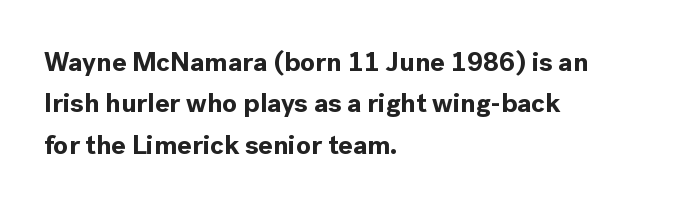
Q: Is the text bold? A: Yes.
Q: Is the text italic (slanted)? A: No, it is upright.
Q: Is the text underlined? A: No.
Q: How is the paragraph aligned? A: Left-aligned.
Q: Is the spacing between letters normal or unusually wide? A: Normal.
Q: Is the spacing between lines tight, normal or loose? A: Normal.
